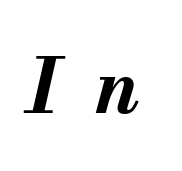
The tracking reads as deliberately expanded to a designer's eye. The rendering uses natural spacing where letterforms have individual widths. Caption: bold face, heavy strokes. The specimen omits any rule beneath the text block's lines. Observe the lean: these are italic letterforms.
